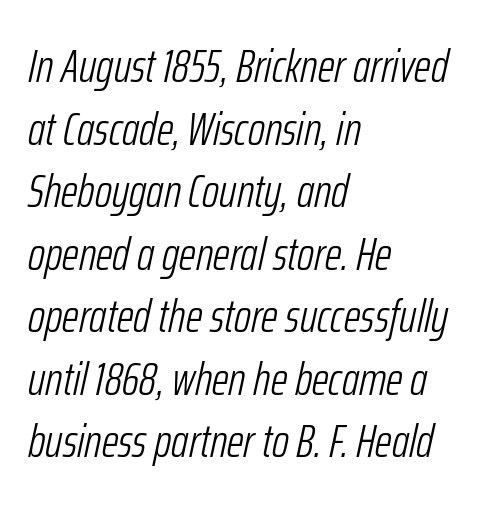
The image shows 47 px light, condensed type, italic (leaning right); set left-aligned, normal line spacing (1.33x), normal letter spacing, not underlined; low stroke contrast and a medium x-height.
